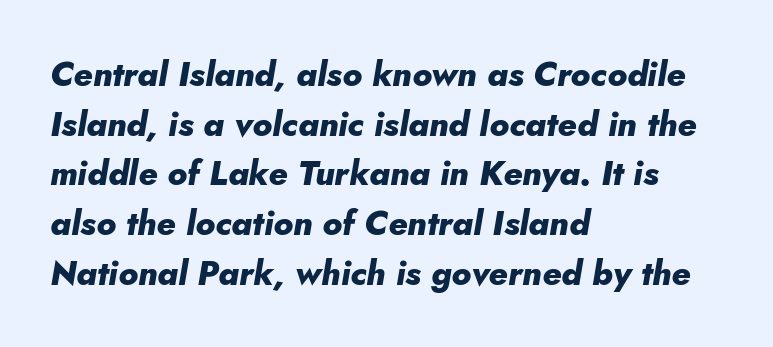
Q: Is the text bold? A: Yes.
Q: Is the text italic (slanted)? A: Yes, it leans right by about 10 degrees.
Q: Is the text underlined? A: No.
Q: How is the paragraph aligned? A: Left-aligned.
Q: Is the spacing between letters normal or unusually wide? A: Normal.
Q: Is the spacing between lines tight, normal or loose? A: Normal.
Q: Width (condensed, normal, or wide)? A: Normal.
Q: Stroke contrast? A: Low.
Q: x-height? A: Small.
Q: Monospaced? A: No.
